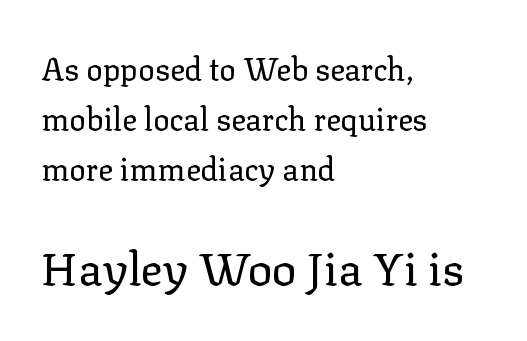
{"serif": "yes", "italic": "no", "bold": "no", "weight": "regular", "width": "normal", "stroke_contrast": "low", "x_height": "medium", "monospaced": "no", "underline": "no", "align": "left", "line_spacing": "normal", "line_spacing_ratio": 1.61, "letter_spacing": "normal", "letter_spacing_em": 0.0, "larger_block": "second", "size_ratio": 1.48, "glyph_px": 46}
